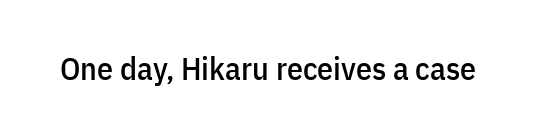
{"serif": "no", "italic": "no", "width": "condensed", "stroke_contrast": "low", "x_height": "medium", "monospaced": "no", "underline": "no", "letter_spacing": "normal", "letter_spacing_em": 0.0, "glyph_px": 32}
